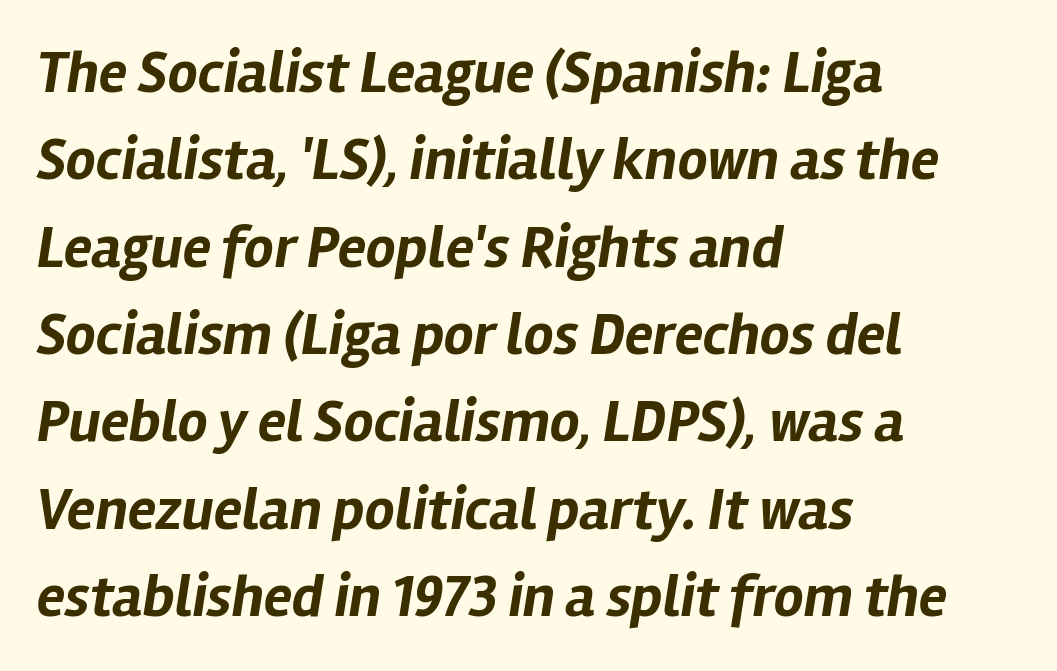
The image shows 59 px bold type, italic (leaning right); set left-aligned, normal line spacing (1.48x), normal letter spacing, not underlined; low stroke contrast and a medium x-height.
